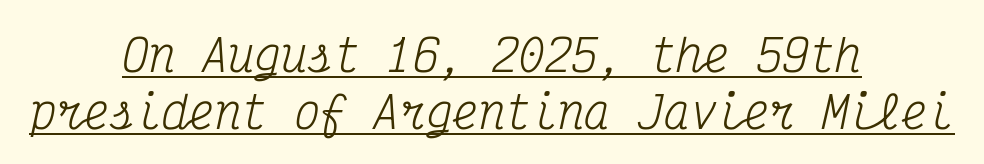
Q: Is the text bold? A: No.
Q: Is the text italic (slanted)? A: Yes, it leans right by about 12 degrees.
Q: Is the typeface a serif or a sans-serif typeface? A: Serif.
Q: Is the text underlined? A: Yes.
Q: How is the paragraph aligned? A: Centered.
Q: Is the spacing between letters normal or unusually wide? A: Normal.
Q: Is the spacing between lines tight, normal or loose? A: Normal.
Q: Width (condensed, normal, or wide)? A: Condensed.
Q: Stroke contrast? A: Medium.
Q: x-height? A: Medium.
Q: Monospaced? A: Yes.
